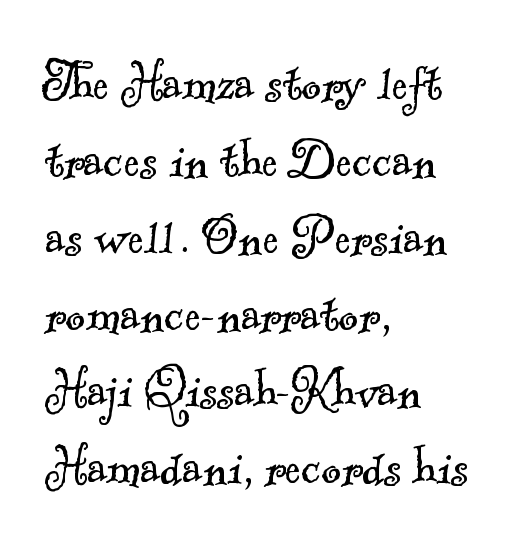
{"serif": "yes", "bold": "no", "weight": "light", "width": "normal", "x_height": "small", "monospaced": "no", "underline": "no", "align": "left", "line_spacing": "normal", "line_spacing_ratio": 1.26, "letter_spacing": "normal", "letter_spacing_em": 0.0, "glyph_px": 61}
